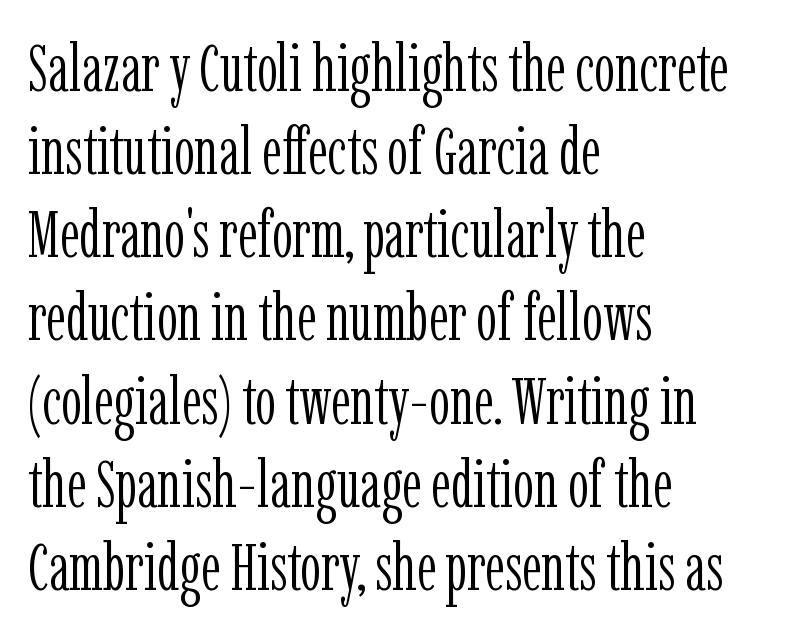
Q: Is the text bold? A: No.
Q: Is the text italic (slanted)? A: No, it is upright.
Q: Is the typeface a serif or a sans-serif typeface? A: Serif.
Q: Is the text underlined? A: No.
Q: How is the paragraph aligned? A: Left-aligned.
Q: Is the spacing between letters normal or unusually wide? A: Normal.
Q: Is the spacing between lines tight, normal or loose? A: Normal.
Q: Width (condensed, normal, or wide)? A: Condensed.
Q: Stroke contrast? A: Low.
Q: x-height? A: Medium.
Q: Monospaced? A: No.
